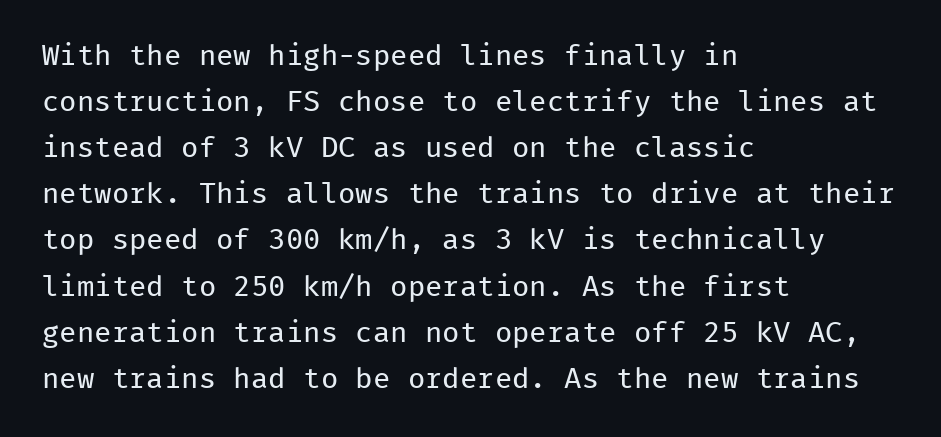
The image shows 29 px regular-weight sans-serif type, upright, monospaced; set left-aligned, normal line spacing (1.59x), normal letter spacing, not underlined; low stroke contrast and a medium x-height.
